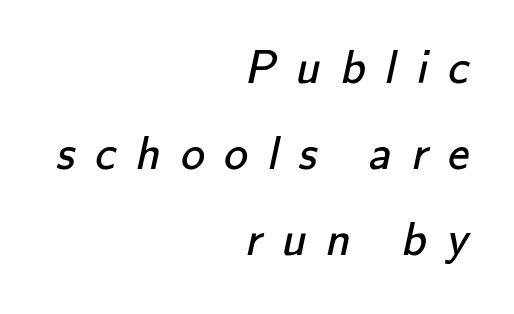
The image shows 48 px regular-weight sans-serif type; set right-aligned, line spacing 1.79x, unusually wide letter spacing (+0.41 em), not underlined; low stroke contrast and a small x-height.
